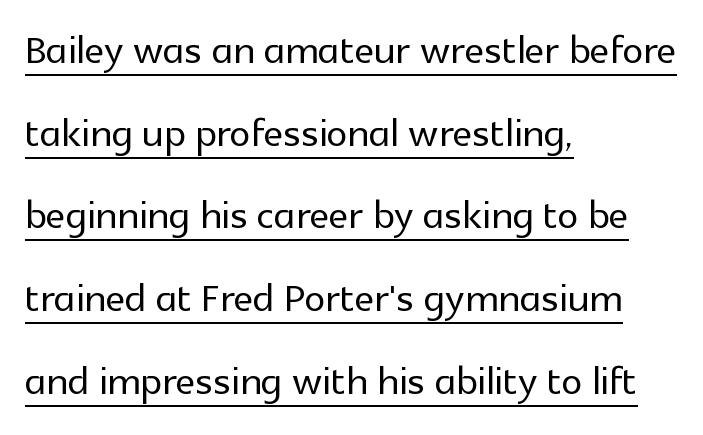
This sample has the flowing, uneven cadence of proportional lettering. In CSS terms this would be text-align: left. No extra tracking has been applied to these lines. Notice how a bar underscores the lettering throughout.
